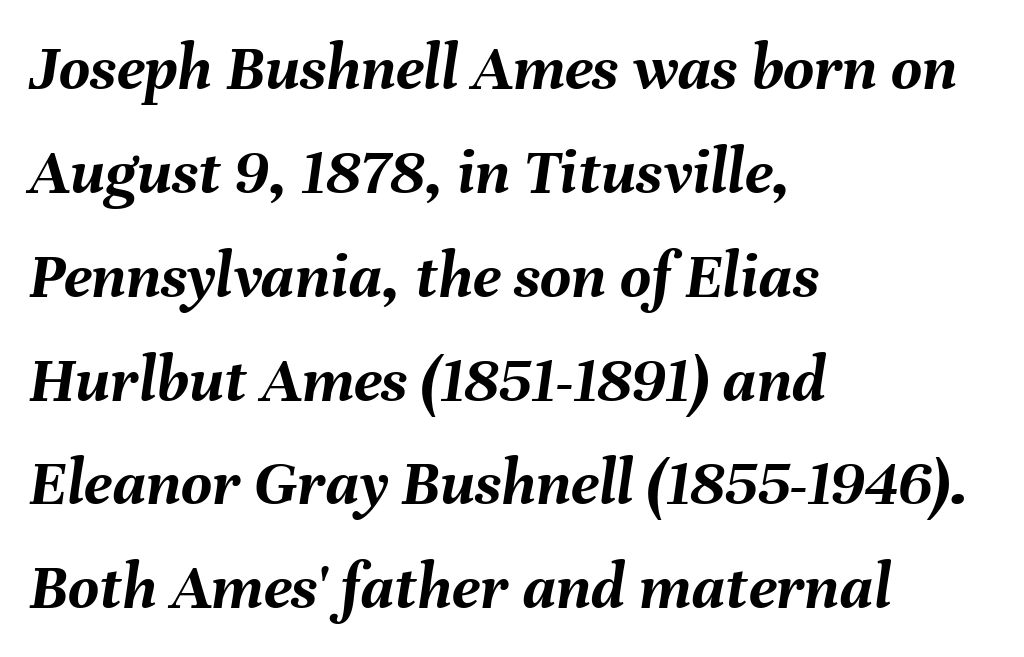
The image shows 67 px semibold type, italic (leaning right); set left-aligned, normal line spacing (1.55x), normal letter spacing, not underlined; medium stroke contrast and a medium x-height.
